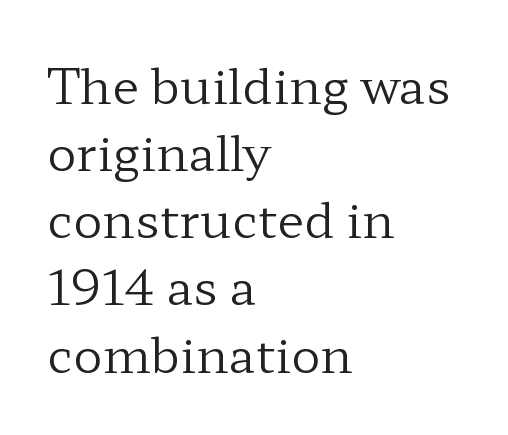
Stem width sits at or under what a default text font uses. The passage is arranged the way most books set body copy — flush left. The words here are not underlined. These lines are rendered in a variable-pitch font. Short note: letters normally spaced. A typesetter would mark this as roman, not italic.
